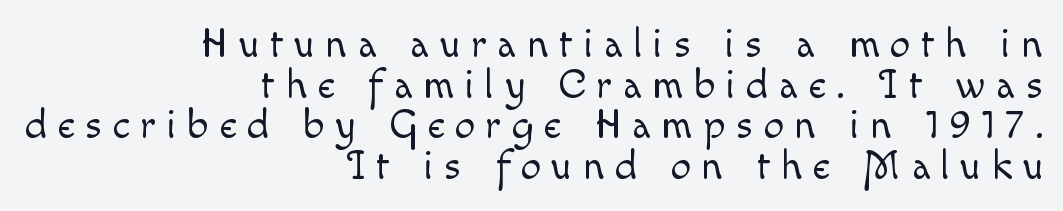
{"italic": "no", "bold": "no", "weight": "light", "width": "normal", "x_height": "small", "monospaced": "no", "underline": "no", "align": "right", "line_spacing": "tight", "line_spacing_ratio": 0.99, "letter_spacing": "wide", "letter_spacing_em": 0.26, "glyph_px": 41}
